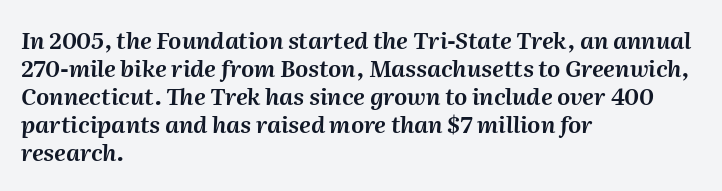
Q: Is the text italic (slanted)? A: Yes, it leans right by about 2 degrees.
Q: Is the text underlined? A: No.
Q: How is the paragraph aligned? A: Left-aligned.
Q: Is the spacing between letters normal or unusually wide? A: Normal.
